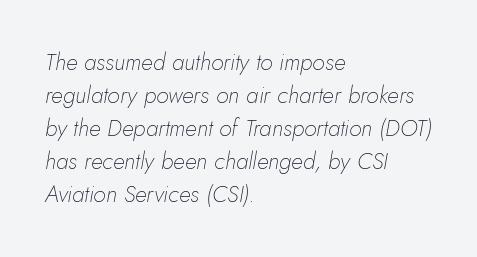
Q: Is the text bold? A: No.
Q: Is the text italic (slanted)? A: Yes, it leans right by about 5 degrees.
Q: Is the text underlined? A: No.
Q: How is the paragraph aligned? A: Left-aligned.
Q: Is the spacing between letters normal or unusually wide? A: Normal.
Q: Is the spacing between lines tight, normal or loose? A: Normal.
